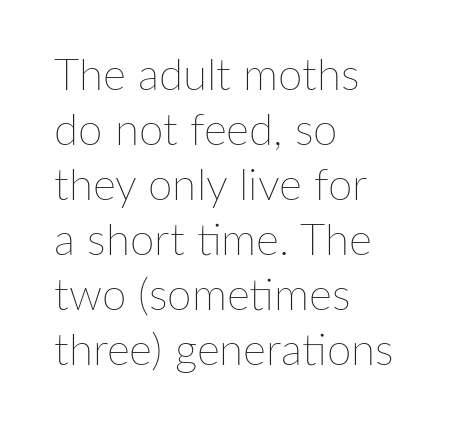
{"italic": "no", "bold": "no", "weight": "thin", "width": "normal", "stroke_contrast": "low", "x_height": "medium", "monospaced": "no", "underline": "no", "align": "left", "line_spacing": "normal", "line_spacing_ratio": 1.25, "letter_spacing": "normal", "letter_spacing_em": 0.0, "glyph_px": 44}
